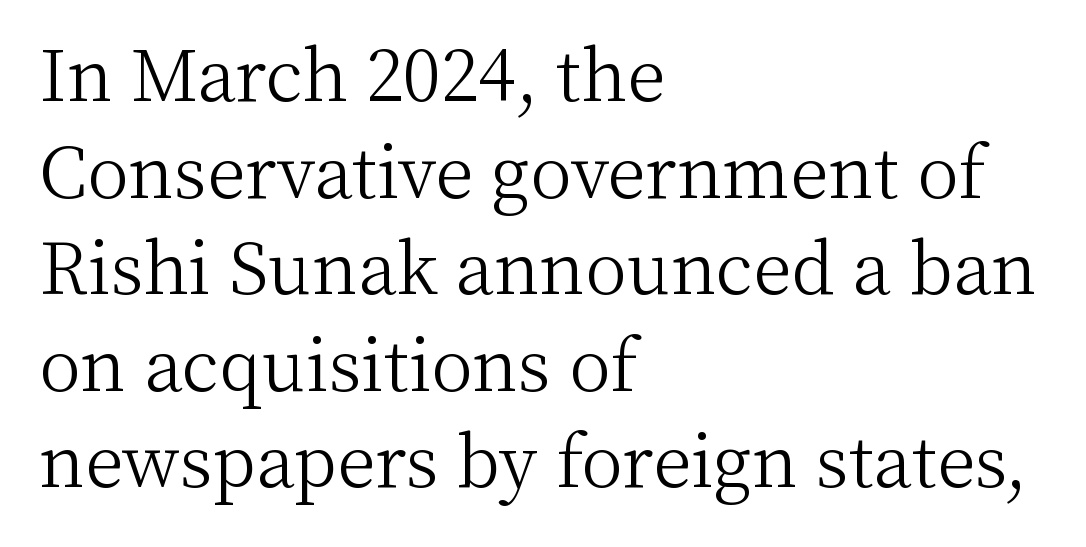
The image shows 70 px light serif type, upright; set left-aligned, normal line spacing (1.38x), normal letter spacing, not underlined; medium stroke contrast and a medium x-height.
